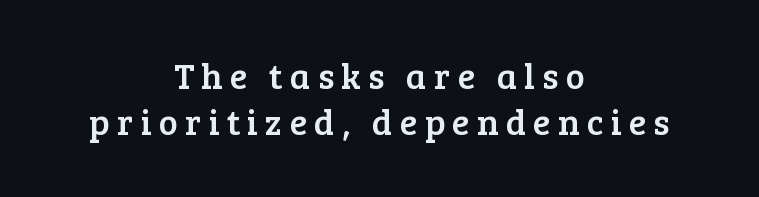
The image shows 36 px serif type, upright; set centered, normal line spacing (1.28x), unusually wide letter spacing (+0.2 em), not underlined; low stroke contrast and a medium x-height.
